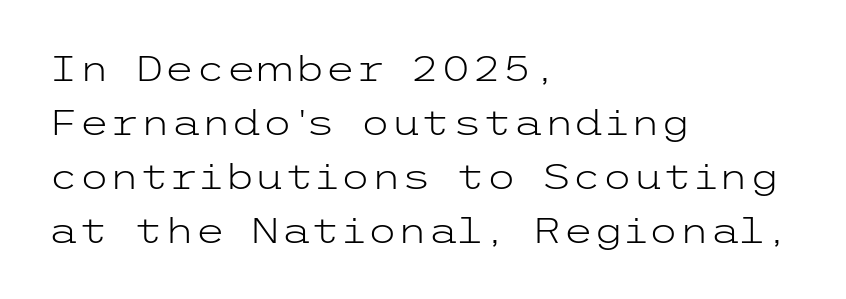
Q: Is the text bold? A: No.
Q: Is the text italic (slanted)? A: No, it is upright.
Q: Is the typeface a serif or a sans-serif typeface? A: Sans-serif.
Q: Is the text underlined? A: No.
Q: How is the paragraph aligned? A: Left-aligned.
Q: Is the spacing between letters normal or unusually wide? A: Normal.
Q: Is the spacing between lines tight, normal or loose? A: Normal.
Q: Width (condensed, normal, or wide)? A: Wide.
Q: Stroke contrast? A: Low.
Q: x-height? A: Medium.
